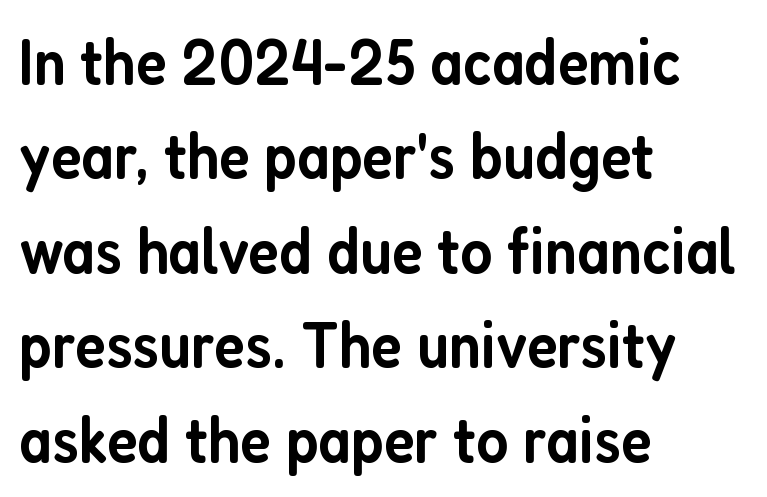
If you drew a line through each stem, it would be perfectly vertical. A fair bit of extra ink — the face is semibold, not bold. The face used here is proportionally spaced, like ordinary book or web type. Horizontally, the lines are justified to the leading edge only.
